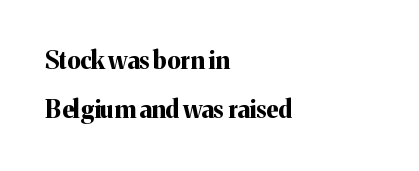
{"italic": "no", "bold": "yes", "underline": "no", "align": "left", "line_spacing": "loose", "line_spacing_ratio": 2.06, "letter_spacing": "normal", "letter_spacing_em": 0.0, "glyph_px": 24}
